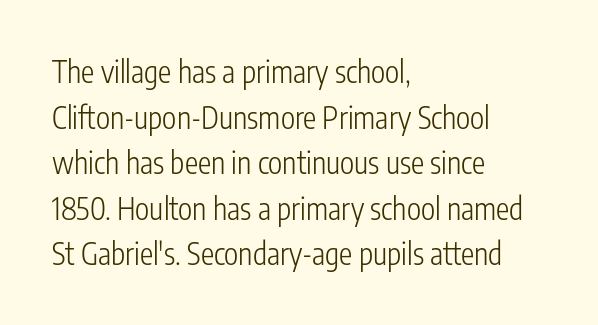
Character widths vary here, with narrow letters taking less room than wide ones. In terms of letterspacing, this is plain default setting. This is not heavy type; no bold has been used. The paragraph shown leans on its left margin. A typesetter would call this leading conventional body-copy spacing.
